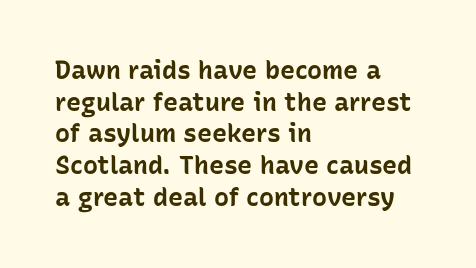
The image shows 25 px bold type, upright; set left-aligned, normal line spacing (1.27x), normal letter spacing, not underlined.
